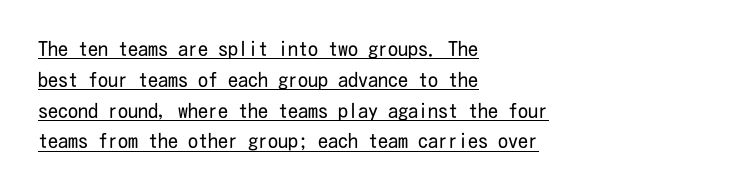
The image shows 20 px text type, upright; set left-aligned, normal line spacing (1.54x), normal letter spacing, underlined.
